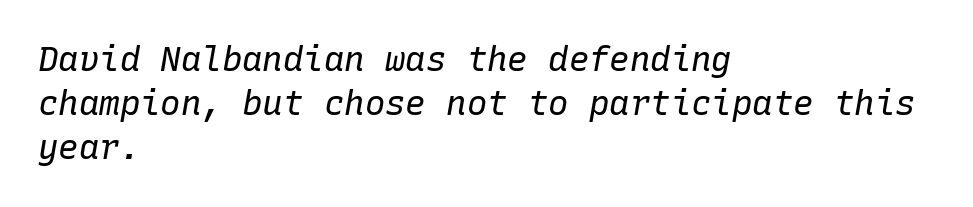
The image shows 34 px regular-weight type, italic (leaning right), monospaced; set left-aligned, normal line spacing (1.3x), normal letter spacing, not underlined; low stroke contrast and a medium x-height.
